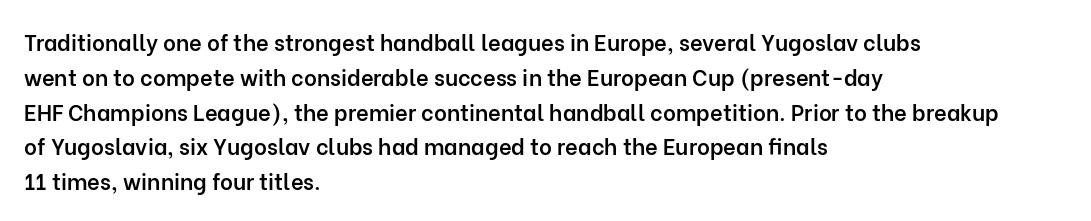
{"italic": "no", "bold": "semi", "underline": "no", "align": "left", "line_spacing": "normal", "line_spacing_ratio": 1.58, "letter_spacing": "normal", "letter_spacing_em": 0.0, "glyph_px": 22}
